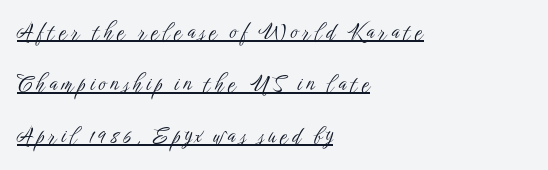
{"bold": "no", "underline": "yes", "align": "left", "line_spacing": "loose", "line_spacing_ratio": 2.37, "letter_spacing": "wide", "letter_spacing_em": 0.2, "glyph_px": 22}
